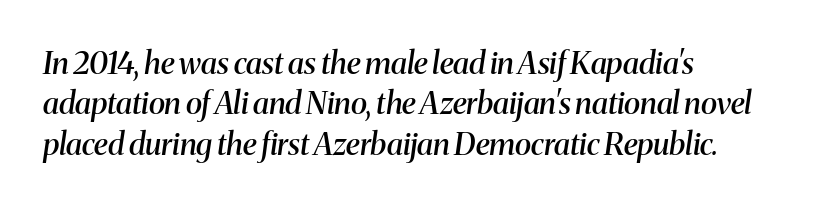
The image shows 31 px semibold serif type, italic (leaning right); set left-aligned, normal line spacing (1.3x), normal letter spacing, not underlined; medium stroke contrast and a medium x-height.
